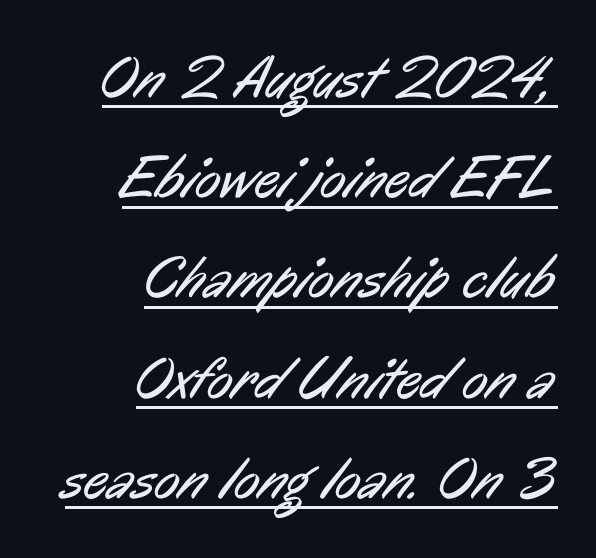
Proportional: the letters do not fall into vertical columns. Somebody hit Ctrl+U on this one — the words are underlined. Leading: standard. This reads as an unemphasized weight, regular at the heaviest.
